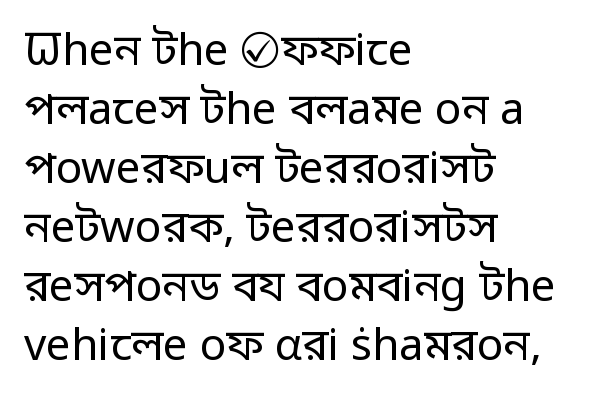
Q: Is the text bold? A: No.
Q: Is the text italic (slanted)? A: No, it is upright.
Q: Is the typeface a serif or a sans-serif typeface? A: Sans-serif.
Q: Is the text underlined? A: No.
Q: How is the paragraph aligned? A: Left-aligned.
Q: Is the spacing between letters normal or unusually wide? A: Normal.
Q: Is the spacing between lines tight, normal or loose? A: Normal.
Q: Width (condensed, normal, or wide)? A: Normal.
Q: Stroke contrast? A: Low.
Q: x-height? A: Medium.
Q: Monospaced? A: No.
